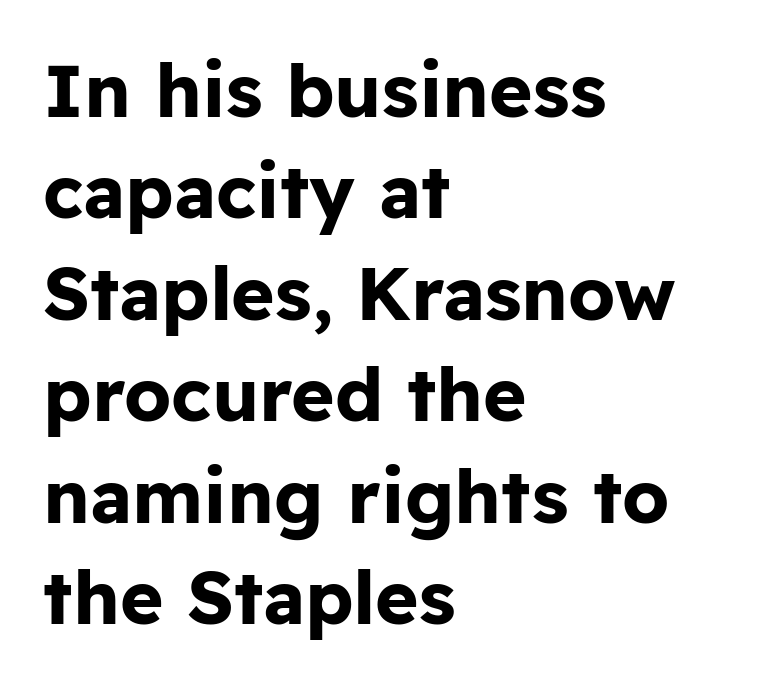
Q: Is the text bold? A: Yes.
Q: Is the text italic (slanted)? A: No, it is upright.
Q: Is the typeface a serif or a sans-serif typeface? A: Sans-serif.
Q: Is the text underlined? A: No.
Q: How is the paragraph aligned? A: Left-aligned.
Q: Is the spacing between letters normal or unusually wide? A: Normal.
Q: Is the spacing between lines tight, normal or loose? A: Normal.
Q: Width (condensed, normal, or wide)? A: Normal.
Q: Stroke contrast? A: Low.
Q: x-height? A: Medium.
Q: Monospaced? A: No.
